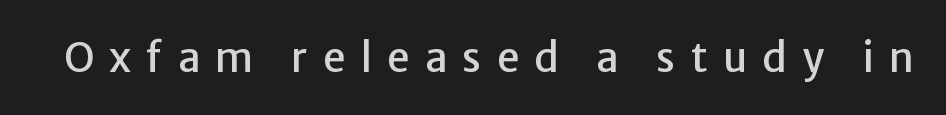
{"serif": "no", "italic": "no", "width": "normal", "stroke_contrast": "low", "x_height": "medium", "monospaced": "no", "underline": "no", "letter_spacing": "wide", "letter_spacing_em": 0.38, "glyph_px": 40}
